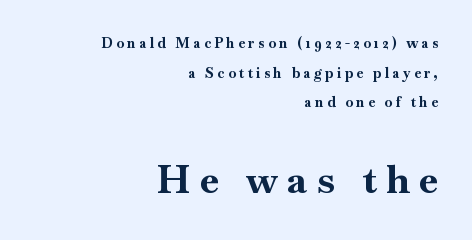
The image shows 39 px bold serif type, upright; set right-aligned, loose line spacing (2.12x), unusually wide letter spacing (+0.24 em), not underlined; the second (bottom) block is 2.79x larger; high stroke contrast and a small x-height.
